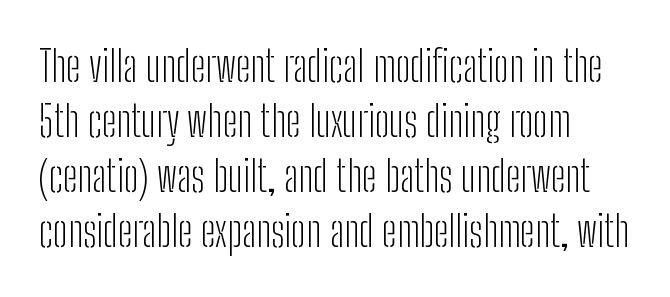
The image shows 43 px light, condensed sans-serif type, upright; set left-aligned, normal line spacing (1.28x), normal letter spacing, not underlined; low stroke contrast and a medium x-height.
